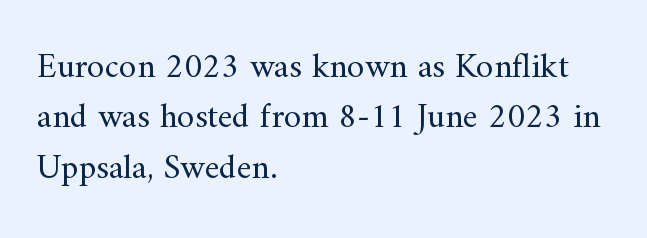
Visually the block forms a straight wall on the left and a jagged coastline on the right. A quiet, ordinary-to-light weight characterises the typeface. Students, observe: this is what conventionally led text looks like. Decoration check: the copy has no underline. What kind of face is this? One with serifs.
